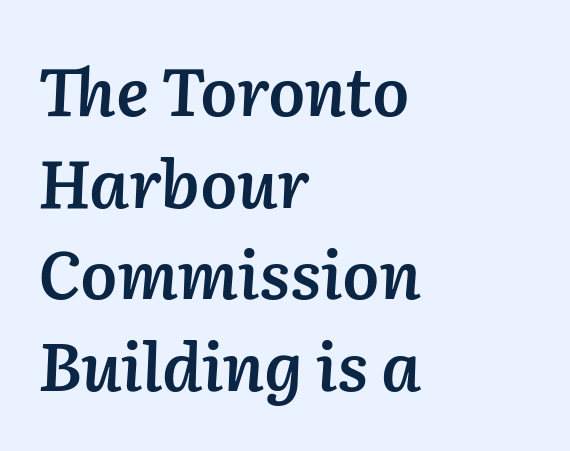
{"italic": "yes", "lean": "right", "slant_degrees": 2, "bold": "semi", "weight": "semibold", "width": "normal", "stroke_contrast": "low", "x_height": "medium", "monospaced": "no", "underline": "no", "align": "left", "line_spacing": "normal", "line_spacing_ratio": 1.39, "letter_spacing": "normal", "letter_spacing_em": 0.0, "glyph_px": 66}
